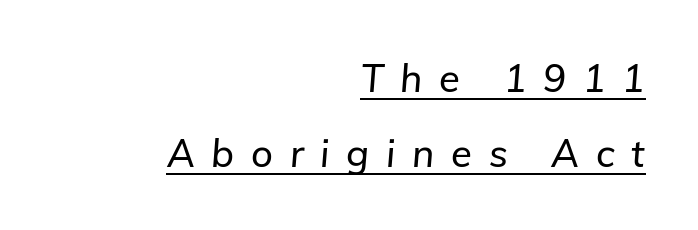
Compared with a flush-left layout, this one pins lines to the opposite, right side. Slant detected: the letters are inclined. The rendering uses natural spacing where letterforms have individual widths. The rendering inserts visible extra space after every character. The passage shown is underscored from start to finish.
